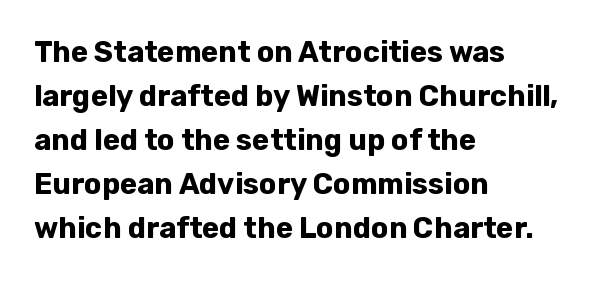
The image shows 29 px bold sans-serif type, upright; set left-aligned, normal line spacing (1.52x), normal letter spacing, not underlined; low stroke contrast and a medium x-height.
